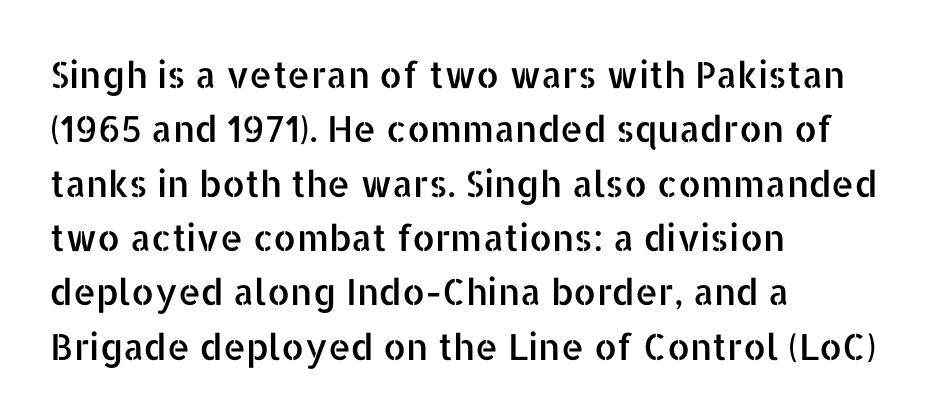
Every row of glyphs begins at an identical x-position on the left. How are the letters spaced? Ordinarily, with no added tracking. Note the varied advance widths — an 'i' is clearly narrower than an 'm'. Lines of text with bare space underneath.
